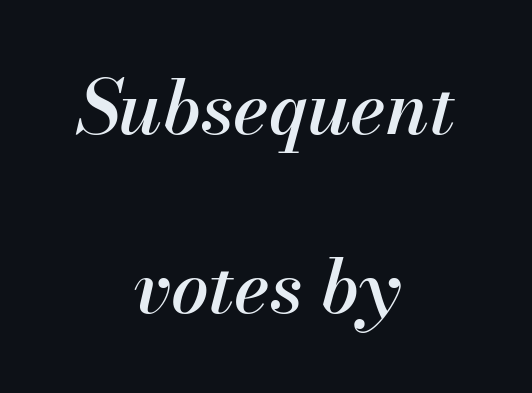
The image shows 75 px text type, italic (leaning right); set centered, loose line spacing (2.39x), normal letter spacing, not underlined; medium stroke contrast and a small x-height.
